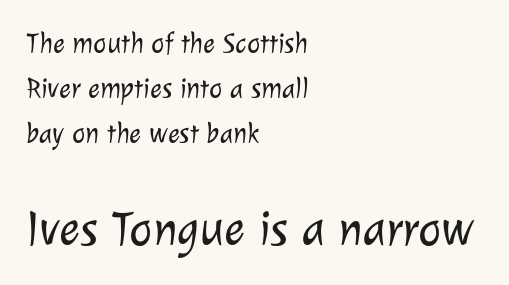
{"serif": "no", "bold": "no", "weight": "light", "width": "normal", "stroke_contrast": "low", "x_height": "medium", "monospaced": "no", "underline": "no", "align": "left", "line_spacing": "normal", "line_spacing_ratio": 1.61, "letter_spacing": "normal", "letter_spacing_em": 0.0, "larger_block": "second", "size_ratio": 1.75, "glyph_px": 49}
